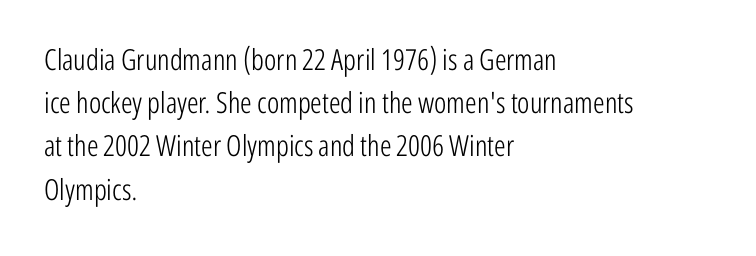
The gaps between neighbouring characters are ordinary and unremarkable. The specimen reads as upright at a glance. The cut favours lightness, reaching ordinary text weight at its darkest. The letters advance in unequal steps, a hallmark of proportional type.
